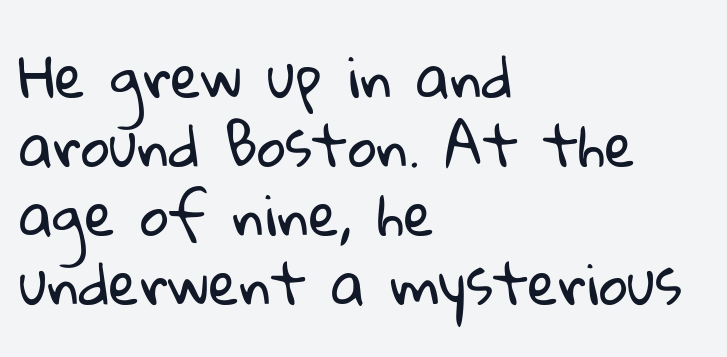
The image shows 56 px regular-weight sans-serif type; set left-aligned, line spacing 1.23x, normal letter spacing, not underlined; low stroke contrast and a medium x-height.
